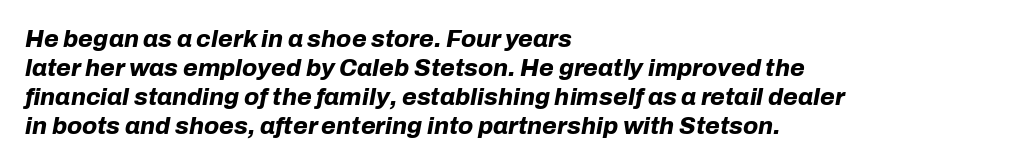
{"italic": "yes", "lean": "right", "slant_degrees": 10, "bold": "yes", "underline": "no", "align": "left", "line_spacing_ratio": 1.21, "letter_spacing": "normal", "letter_spacing_em": 0.0, "glyph_px": 24}
